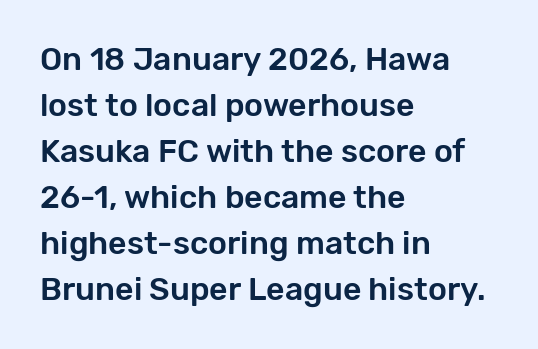
If you measured baseline to baseline, you'd find a middling distance. Characters remain perfectly vertical along every line. The text was rendered using a sans face with plain stroke endings. Is this a fixed-width face? No — the glyphs have proportional, varying widths. The specimen omits any rule beneath the text block's lines.
